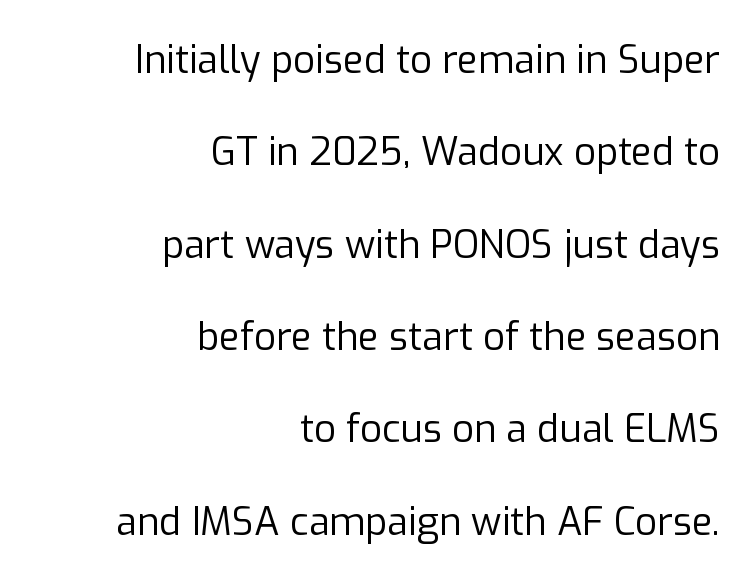
{"serif": "no", "italic": "no", "bold": "no", "weight": "regular", "width": "normal", "stroke_contrast": "low", "x_height": "medium", "monospaced": "no", "underline": "no", "align": "right", "line_spacing": "loose", "line_spacing_ratio": 2.43, "letter_spacing": "normal", "letter_spacing_em": 0.0, "glyph_px": 38}
